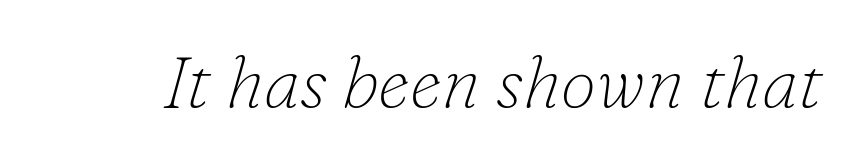
{"serif": "yes", "italic": "yes", "lean": "right", "slant_degrees": 16, "bold": "no", "weight": "thin", "width": "normal", "stroke_contrast": "low", "x_height": "small", "monospaced": "no", "underline": "no", "letter_spacing": "normal", "letter_spacing_em": 0.0, "glyph_px": 72}
